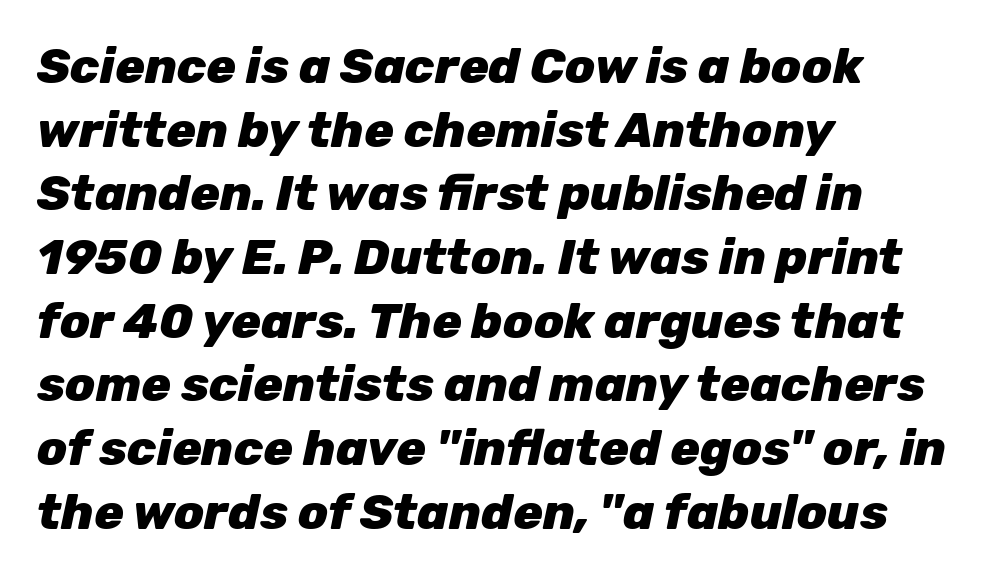
Q: Is the text bold? A: Yes.
Q: Is the text italic (slanted)? A: Yes, it leans right by about 12 degrees.
Q: Is the text underlined? A: No.
Q: How is the paragraph aligned? A: Left-aligned.
Q: Is the spacing between letters normal or unusually wide? A: Normal.
Q: Is the spacing between lines tight, normal or loose? A: Normal.
Q: Width (condensed, normal, or wide)? A: Normal.
Q: Stroke contrast? A: Low.
Q: x-height? A: Medium.
Q: Monospaced? A: No.
